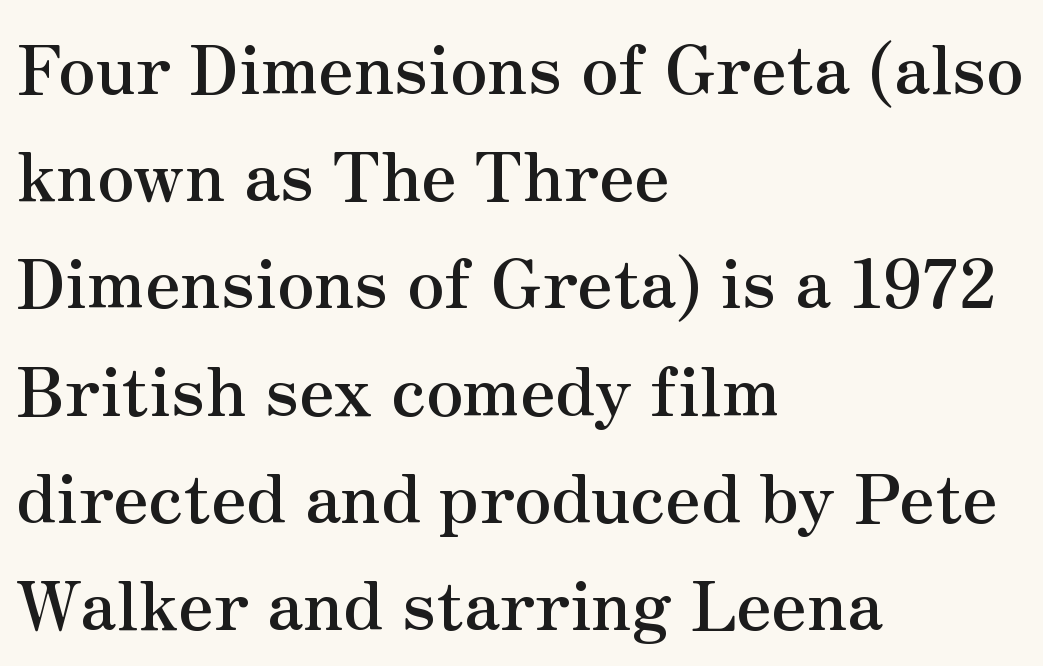
Q: Is the text bold? A: Yes.
Q: Is the text italic (slanted)? A: No, it is upright.
Q: Is the typeface a serif or a sans-serif typeface? A: Serif.
Q: Is the text underlined? A: No.
Q: How is the paragraph aligned? A: Left-aligned.
Q: Is the spacing between letters normal or unusually wide? A: Normal.
Q: Is the spacing between lines tight, normal or loose? A: Normal.
Q: Width (condensed, normal, or wide)? A: Normal.
Q: Stroke contrast? A: Medium.
Q: x-height? A: Small.
Q: Monospaced? A: No.
